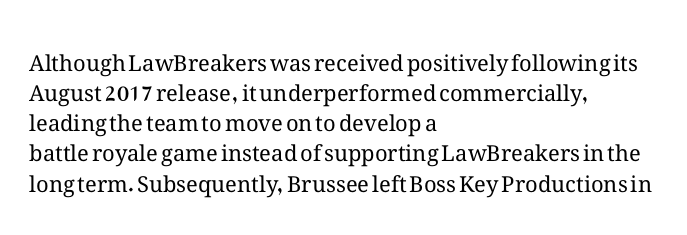
The letterforms sit shoulder to shoulder at normal distance. The space directly below the letters is spotless. Counters stay open thanks to moderate or lighter strokes. The vertical gap from one line to the next is medium. Ascenders rise straight up at ninety degrees. The ragged edge is on the right, which tells us the setting is flush left.
